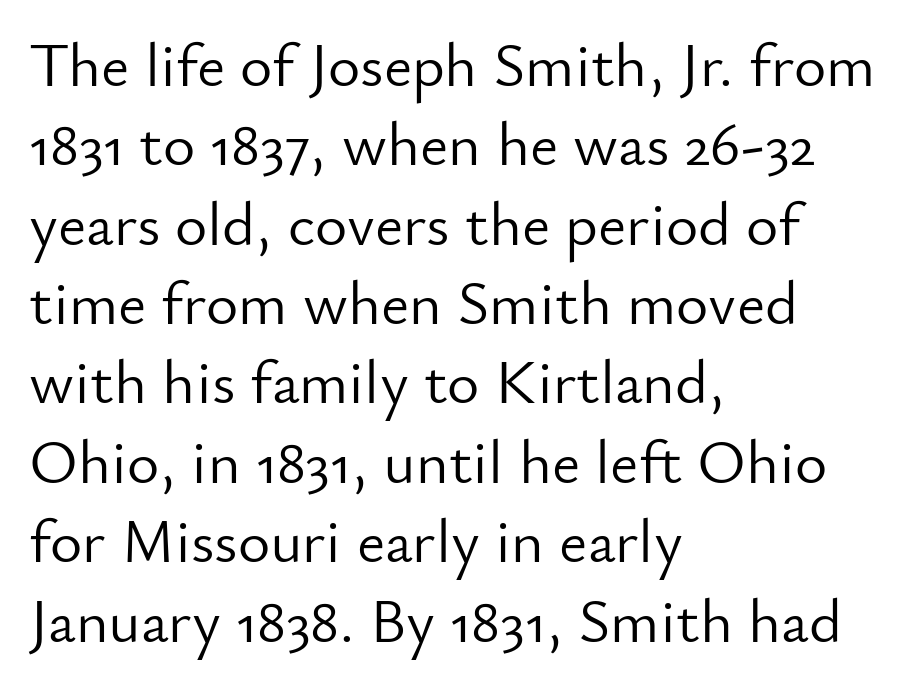
Q: Is the text bold? A: No.
Q: Is the text italic (slanted)? A: No, it is upright.
Q: Is the typeface a serif or a sans-serif typeface? A: Sans-serif.
Q: Is the text underlined? A: No.
Q: How is the paragraph aligned? A: Left-aligned.
Q: Is the spacing between letters normal or unusually wide? A: Normal.
Q: Is the spacing between lines tight, normal or loose? A: Normal.
Q: Width (condensed, normal, or wide)? A: Normal.
Q: Stroke contrast? A: Low.
Q: x-height? A: Small.
Q: Monospaced? A: No.
